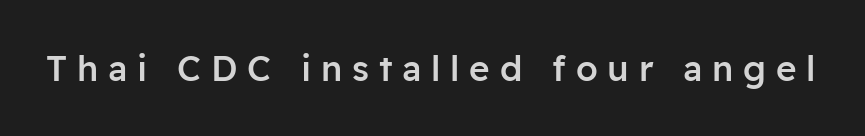
The image shows 35 px semibold sans-serif type, upright; set unusually wide letter spacing (+0.28 em), not underlined; low stroke contrast and a medium x-height.
